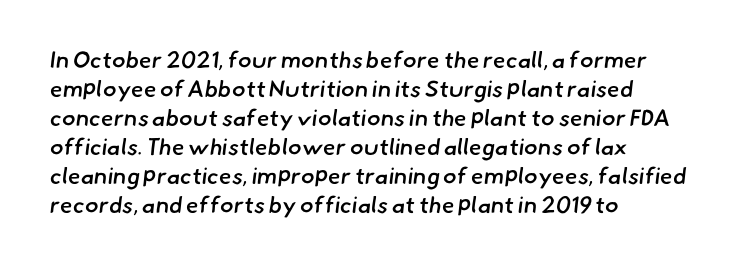
Q: Is the text bold? A: Semi-bold.
Q: Is the text underlined? A: No.
Q: How is the paragraph aligned? A: Left-aligned.
Q: Is the spacing between letters normal or unusually wide? A: Normal.
Q: Is the spacing between lines tight, normal or loose? A: Normal.
